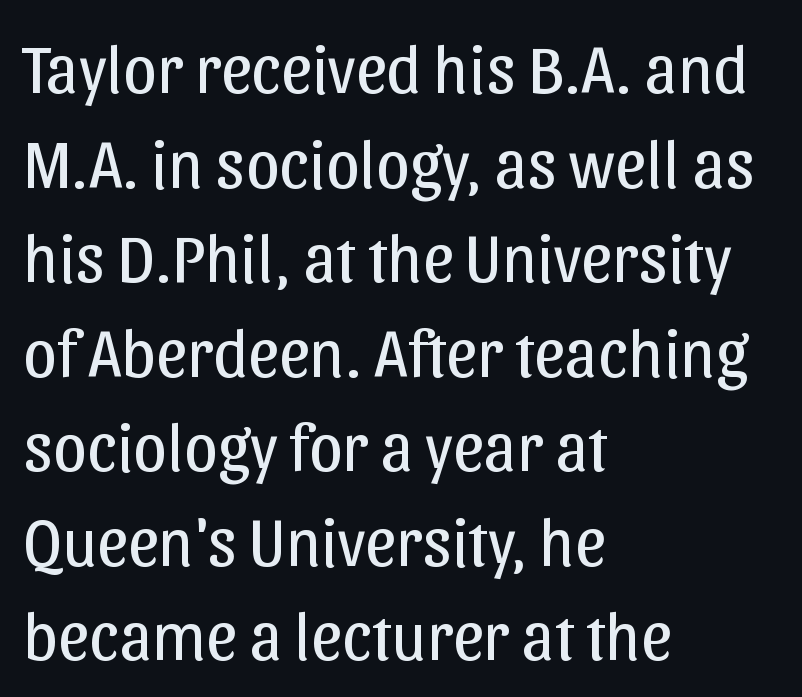
Rule under the text: the space is simply empty. A student would call this left alignment; a typographer would say flush left, rag right. Compared with typical paragraphs, the rows here are spaced about the same. Observe the ordinary spacing: letters are neighbours, not strangers.
